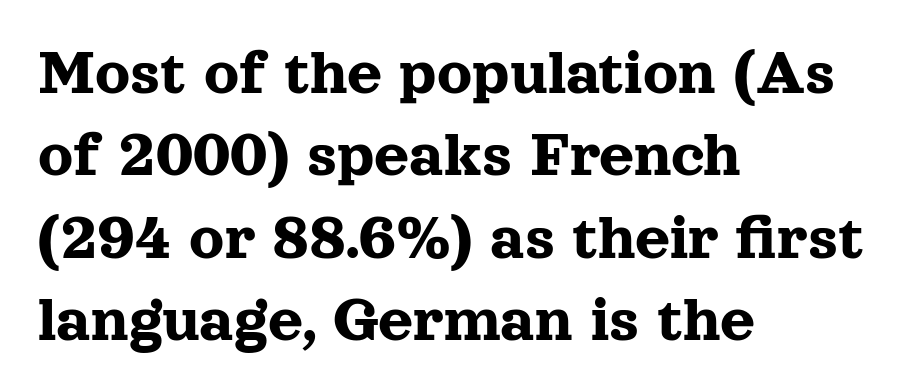
{"serif": "yes", "italic": "no", "width": "normal", "x_height": "medium", "monospaced": "no", "underline": "no", "align": "left", "line_spacing_ratio": 1.21, "letter_spacing": "normal", "letter_spacing_em": 0.0, "glyph_px": 68}
